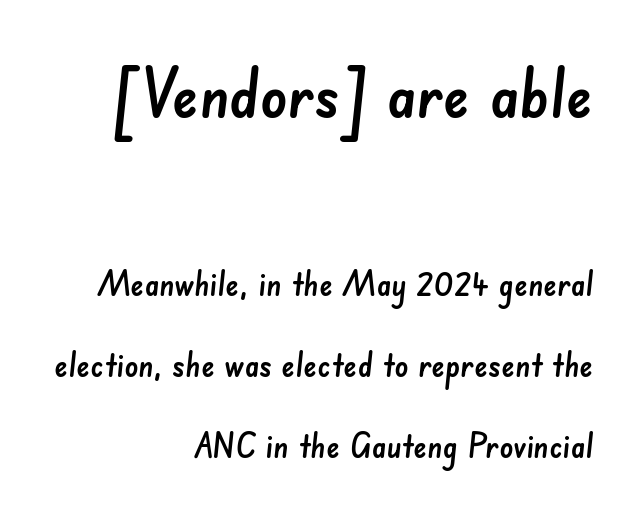
Q: Is the typeface a serif or a sans-serif typeface? A: Sans-serif.
Q: Is the text underlined? A: No.
Q: How is the paragraph aligned? A: Right-aligned.
Q: Is the spacing between letters normal or unusually wide? A: Normal.
Q: Is the spacing between lines tight, normal or loose? A: Loose.
Q: Which block of text is set in a larger size, the first (top) or the second (bottom)? A: The first (top) one.
Q: Width (condensed, normal, or wide)? A: Normal.
Q: Stroke contrast? A: Low.
Q: x-height? A: Small.
Q: Monospaced? A: No.
